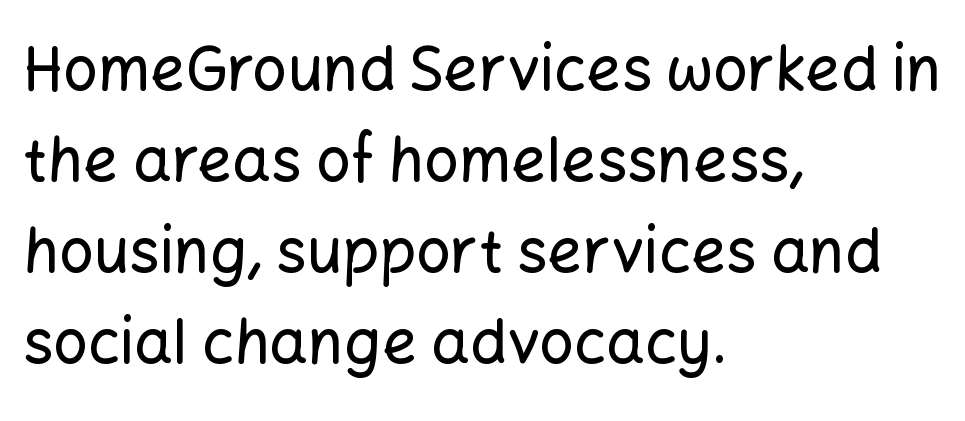
The image shows 61 px sans-serif type, upright; set left-aligned, normal line spacing (1.49x), normal letter spacing, not underlined; low stroke contrast and a medium x-height.
